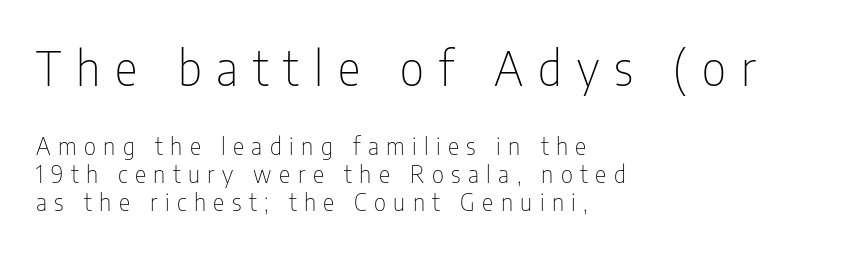
The image shows 48 px thin, condensed sans-serif type, upright; set left-aligned, line spacing 1.16x, unusually wide letter spacing (+0.31 em), not underlined; the first (top) block is 2.0x larger; low stroke contrast and a medium x-height.
